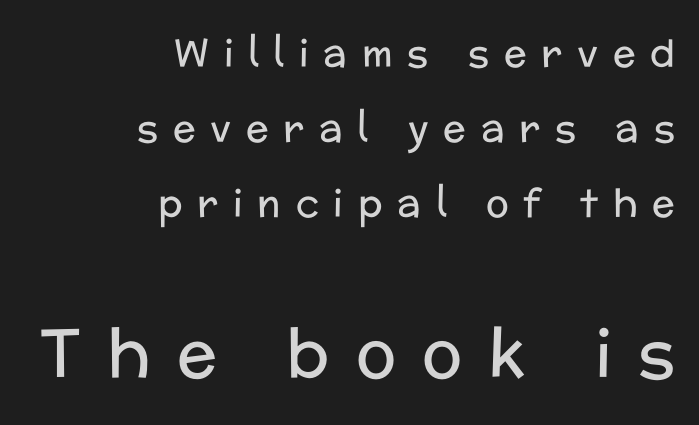
The image shows 67 px regular-weight sans-serif type, upright; set right-aligned, loose line spacing (1.98x), unusually wide letter spacing (+0.39 em), not underlined; the second (bottom) block is 1.76x larger; low stroke contrast and a medium x-height.
